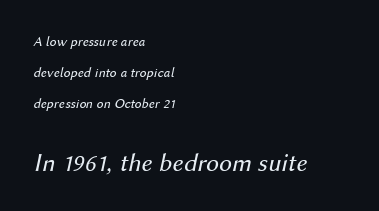
Leading: increased. Visually, the bottom section dominates because its glyphs are scaled up. The rendering keeps characters at their native spacing. Is the type heavy? It reads as light-to-regular instead. Underlining? Definitely not there. This sample uses an oblique cut, with every glyph tilted off the vertical.
